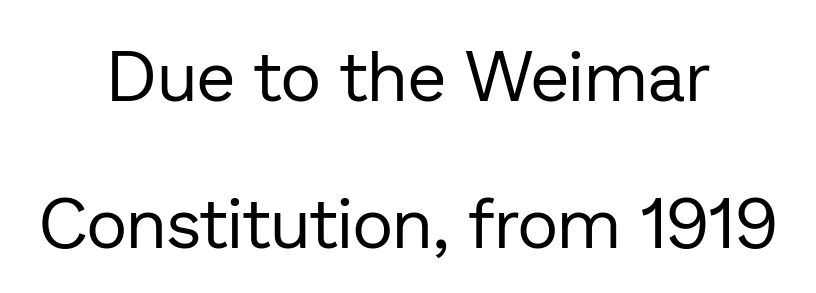
Horizontally, the lines are justified to the midpoint only. Notice the wide empty band between every row — that's loose leading. The designer went with a sans here, leaving each stem footless. Vertical strokes here are truly vertical. Words float on clear page, feet unadorned. The passage shown has conventional tracking throughout.
